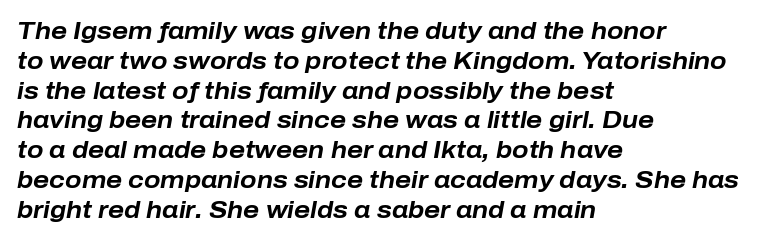
{"italic": "yes", "lean": "right", "slant_degrees": 10, "bold": "yes", "underline": "no", "align": "left", "line_spacing_ratio": 1.24, "letter_spacing": "normal", "letter_spacing_em": 0.0, "glyph_px": 24}
